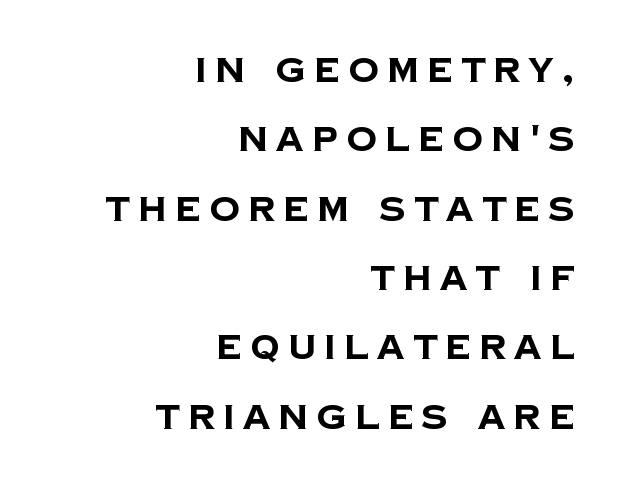
The image shows 34 px bold sans-serif type; set right-aligned, loose line spacing (2.04x), unusually wide letter spacing (+0.25 em), not underlined; low stroke contrast and a large x-height.
